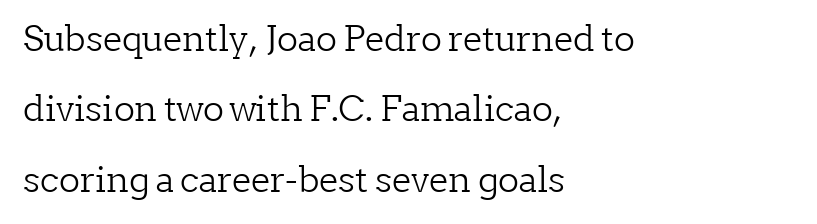
Between one letter and the next there's only the usual sliver of space. The specimen reads as upright at a glance. Note: serifs present on the glyphs. Rule under the text: the space is simply empty. The rag falls on the right side of this text block.
